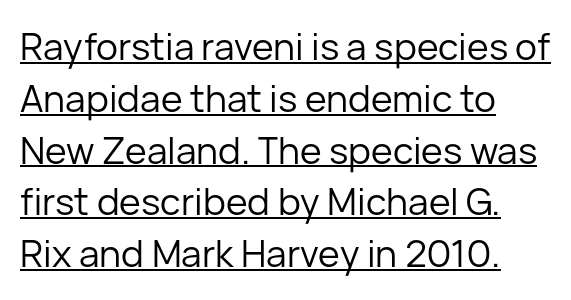
Q: Is the text bold? A: No.
Q: Is the text italic (slanted)? A: No, it is upright.
Q: Is the typeface a serif or a sans-serif typeface? A: Sans-serif.
Q: Is the text underlined? A: Yes.
Q: How is the paragraph aligned? A: Left-aligned.
Q: Is the spacing between letters normal or unusually wide? A: Normal.
Q: Is the spacing between lines tight, normal or loose? A: Normal.
Q: Width (condensed, normal, or wide)? A: Normal.
Q: Stroke contrast? A: Low.
Q: x-height? A: Medium.
Q: Monospaced? A: No.
